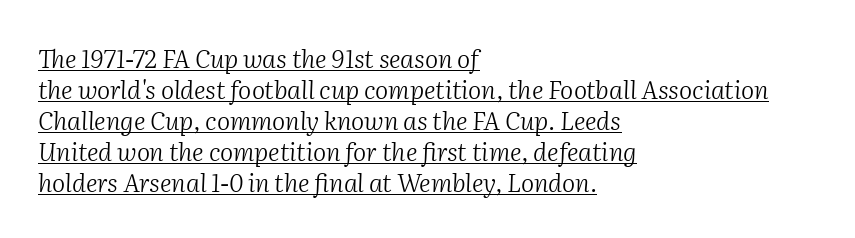
Q: Is the text bold? A: No.
Q: Is the text italic (slanted)? A: Yes, it leans right by about 2 degrees.
Q: Is the text underlined? A: Yes.
Q: How is the paragraph aligned? A: Left-aligned.
Q: Is the spacing between letters normal or unusually wide? A: Normal.
